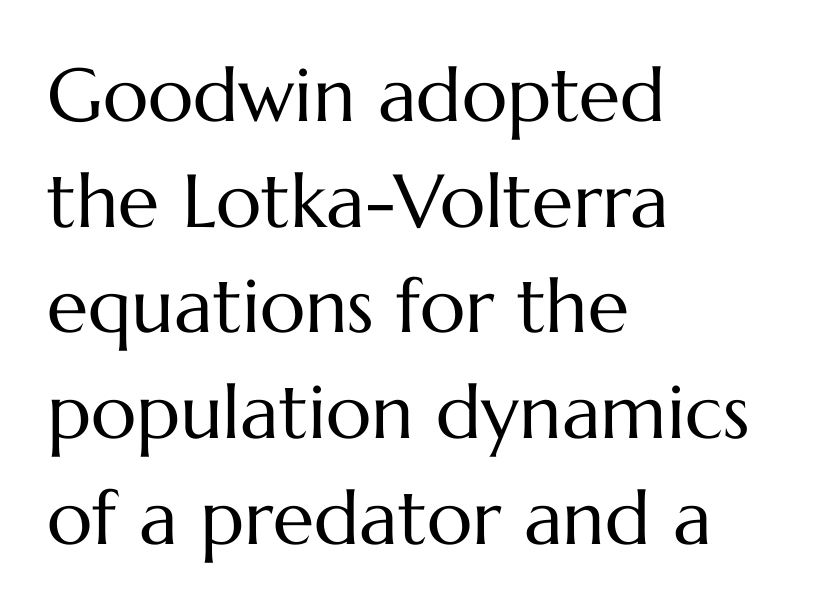
{"italic": "no", "bold": "no", "weight": "regular", "width": "normal", "stroke_contrast": "medium", "x_height": "medium", "monospaced": "no", "underline": "no", "align": "left", "line_spacing": "normal", "line_spacing_ratio": 1.41, "letter_spacing": "normal", "letter_spacing_em": 0.0, "glyph_px": 75}
